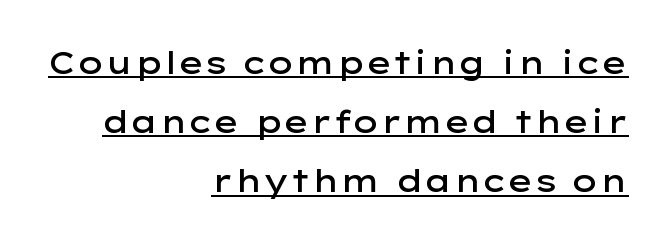
{"serif": "no", "italic": "no", "bold": "semi", "weight": "semibold", "width": "wide", "stroke_contrast": "low", "x_height": "medium", "monospaced": "no", "underline": "yes", "align": "right", "line_spacing": "loose", "line_spacing_ratio": 1.91, "letter_spacing": "normal", "letter_spacing_em": 0.0, "glyph_px": 31}
